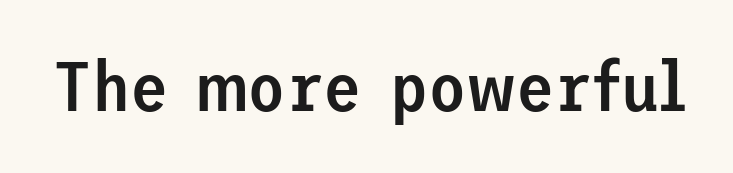
The image shows 70 px semibold sans-serif type, upright; set normal letter spacing, not underlined; low stroke contrast and a medium x-height.
